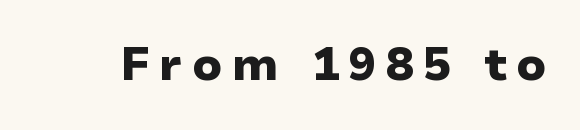
The image shows 46 px heavy, wide sans-serif type, upright; set unusually wide letter spacing (+0.2 em), not underlined; low stroke contrast and a medium x-height.
